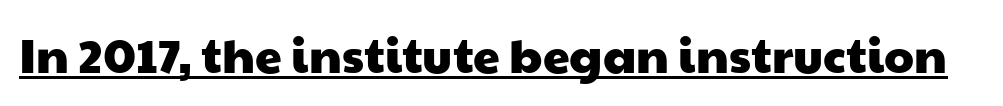
The image shows 48 px wide sans-serif type; set normal letter spacing, underlined; low stroke contrast and a medium x-height.
